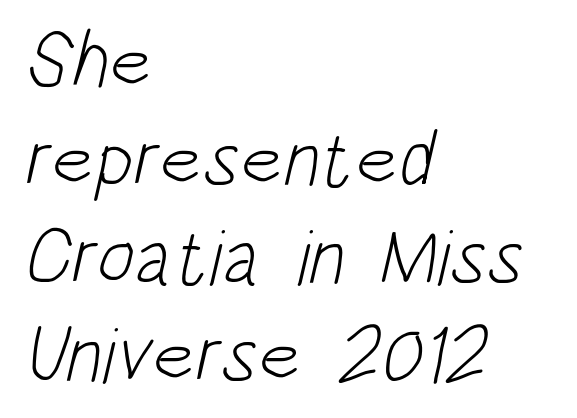
{"serif": "no", "bold": "no", "weight": "light", "width": "condensed", "stroke_contrast": "low", "x_height": "large", "monospaced": "no", "underline": "no", "align": "left", "line_spacing_ratio": 1.24, "letter_spacing": "normal", "letter_spacing_em": 0.0, "glyph_px": 79}
